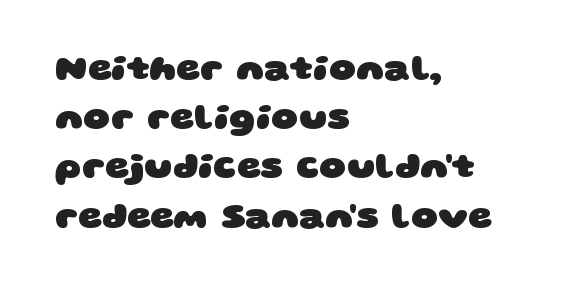
Here the glyphs are tracked normally, forming tight word shapes. The passage shown is typed in a proportional face where columns would drift. The type family on display is of the sans-serif kind. Baseline-to-baseline distance is the conventional proportion of letter height.
